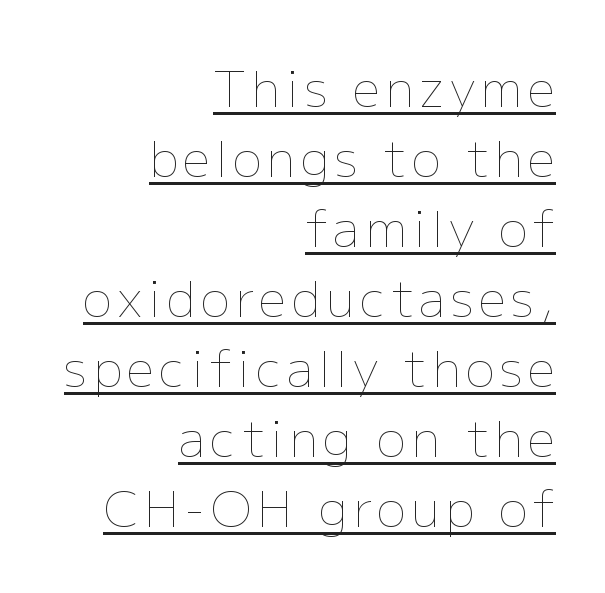
The image shows 49 px thin type, upright; set right-aligned, normal line spacing (1.43x), underlined; low stroke contrast and a medium x-height.
